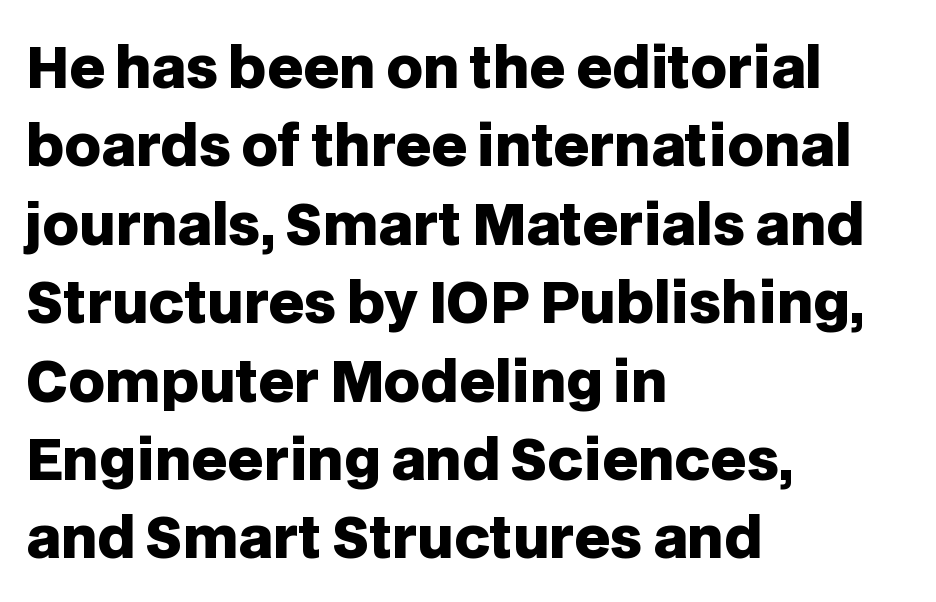
The image shows 56 px heavy sans-serif type, upright; set left-aligned, normal line spacing (1.4x), normal letter spacing, not underlined; low stroke contrast and a large x-height.
